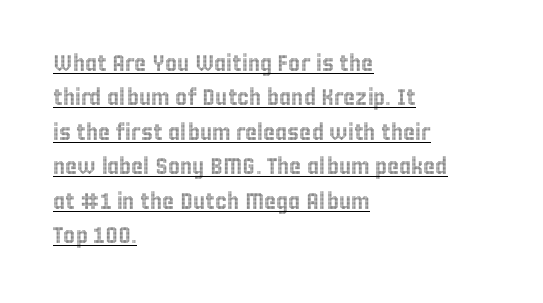
{"italic": "no", "underline": "yes", "align": "left", "line_spacing": "normal", "line_spacing_ratio": 1.5, "letter_spacing": "normal", "letter_spacing_em": 0.0, "glyph_px": 23}
